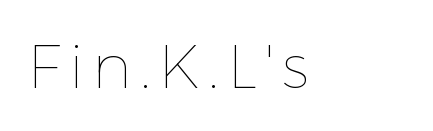
Q: Is the text bold? A: No.
Q: Is the text italic (slanted)? A: No, it is upright.
Q: Is the text underlined? A: No.
Q: How is the paragraph aligned? A: Left-aligned.
Q: Width (condensed, normal, or wide)? A: Normal.
Q: Stroke contrast? A: Low.
Q: x-height? A: Medium.
Q: Monospaced? A: No.
